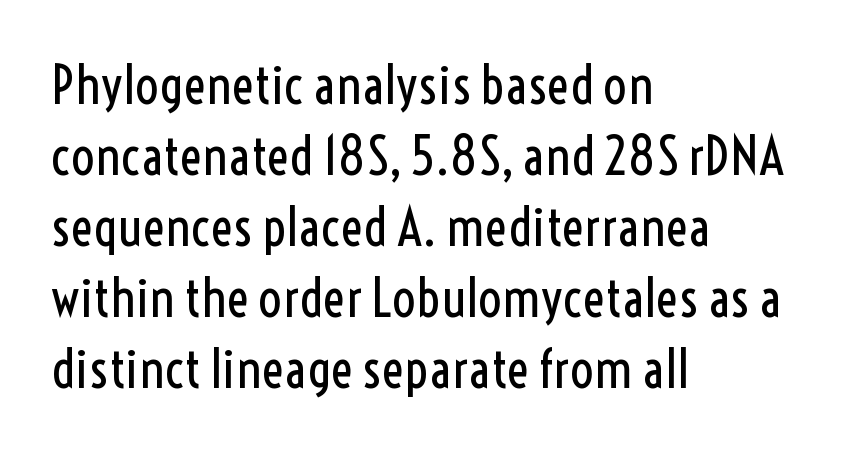
Q: Is the text bold? A: No.
Q: Is the text italic (slanted)? A: No, it is upright.
Q: Is the typeface a serif or a sans-serif typeface? A: Sans-serif.
Q: Is the text underlined? A: No.
Q: How is the paragraph aligned? A: Left-aligned.
Q: Is the spacing between letters normal or unusually wide? A: Normal.
Q: Is the spacing between lines tight, normal or loose? A: Normal.
Q: Width (condensed, normal, or wide)? A: Condensed.
Q: x-height? A: Medium.
Q: Monospaced? A: No.
